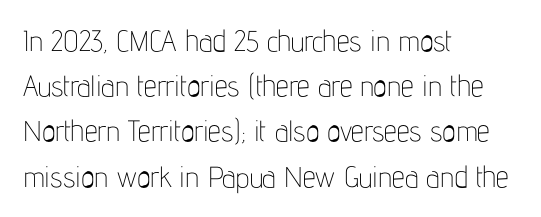
Q: Is the text bold? A: No.
Q: Is the text italic (slanted)? A: No, it is upright.
Q: Is the typeface a serif or a sans-serif typeface? A: Sans-serif.
Q: Is the text underlined? A: No.
Q: How is the paragraph aligned? A: Left-aligned.
Q: Is the spacing between letters normal or unusually wide? A: Normal.
Q: Is the spacing between lines tight, normal or loose? A: Normal.
Q: Width (condensed, normal, or wide)? A: Condensed.
Q: Stroke contrast? A: Low.
Q: x-height? A: Medium.
Q: Monospaced? A: No.
